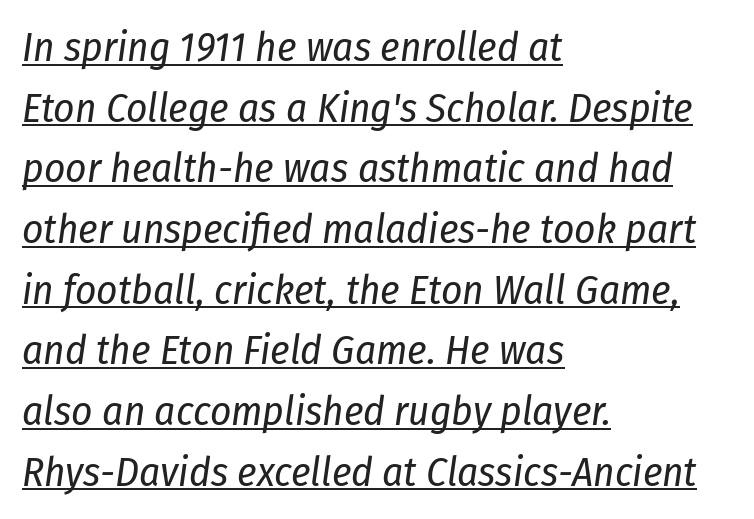
The weight tops out at a normal text grade. You can tell it's italic because the verticals aren't actually vertical. Compared with a centered layout, this one pins lines to the left instead. Honestly, the row spacing looks completely unremarkable. A rule runs beneath these lines of type.
